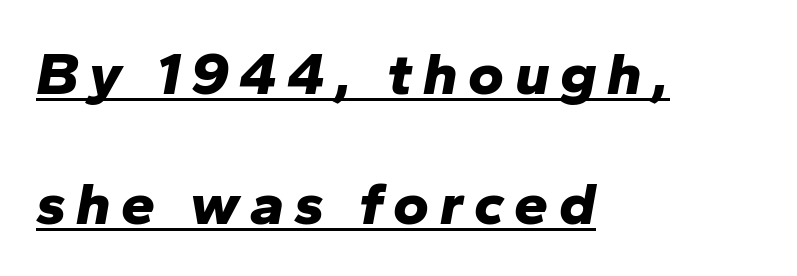
Caption: multi-line text, flush left, ragged right. The vertical gap from one line to the next is large. The string is rendered with underlining switched on. These lines are rendered in a variable-pitch font. Compared with ordinary roman type, these characters are visibly tilted. Bold? Absolutely — the strokes are thick and heavy.
